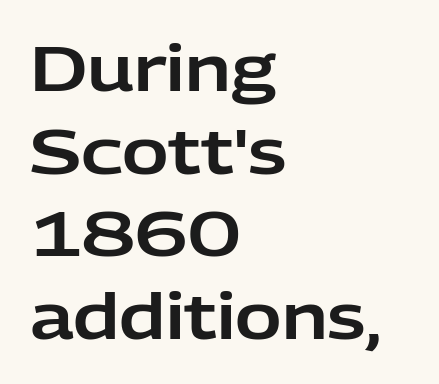
{"serif": "no", "italic": "no", "width": "normal", "stroke_contrast": "low", "x_height": "medium", "monospaced": "no", "underline": "no", "align": "left", "line_spacing": "normal", "line_spacing_ratio": 1.31, "letter_spacing": "normal", "letter_spacing_em": 0.0, "glyph_px": 63}
